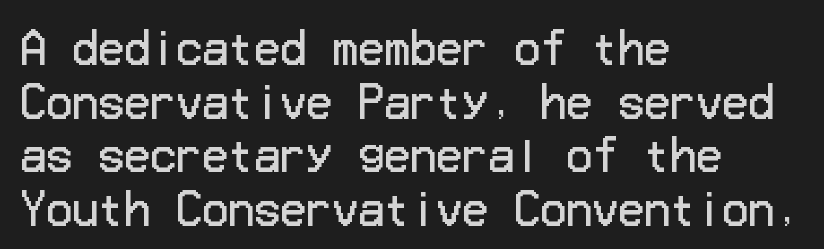
{"serif": "no", "italic": "no", "bold": "no", "weight": "regular", "width": "normal", "stroke_contrast": "low", "x_height": "medium", "underline": "no", "align": "left", "line_spacing": "normal", "line_spacing_ratio": 1.25, "letter_spacing": "normal", "letter_spacing_em": 0.0, "glyph_px": 43}
